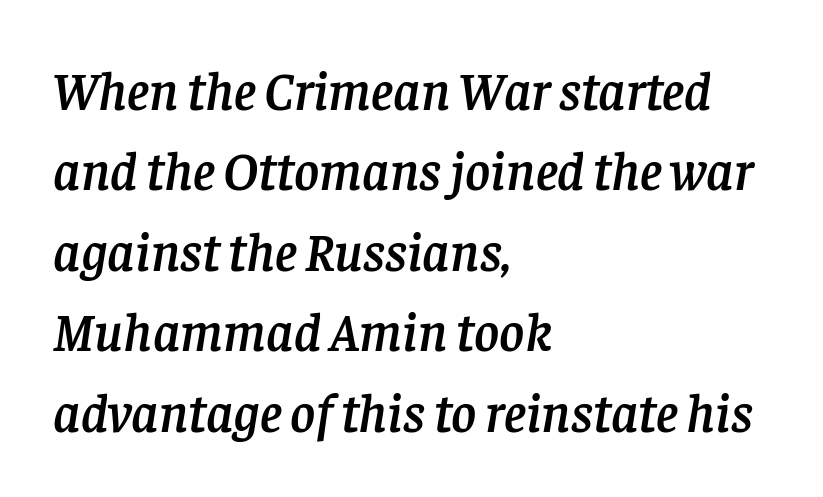
Q: Is the text italic (slanted)? A: Yes, it leans right by about 8 degrees.
Q: Is the typeface a serif or a sans-serif typeface? A: Serif.
Q: Is the text underlined? A: No.
Q: How is the paragraph aligned? A: Left-aligned.
Q: Is the spacing between letters normal or unusually wide? A: Normal.
Q: Is the spacing between lines tight, normal or loose? A: Normal.
Q: Width (condensed, normal, or wide)? A: Normal.
Q: Stroke contrast? A: Low.
Q: x-height? A: Large.
Q: Monospaced? A: No.
